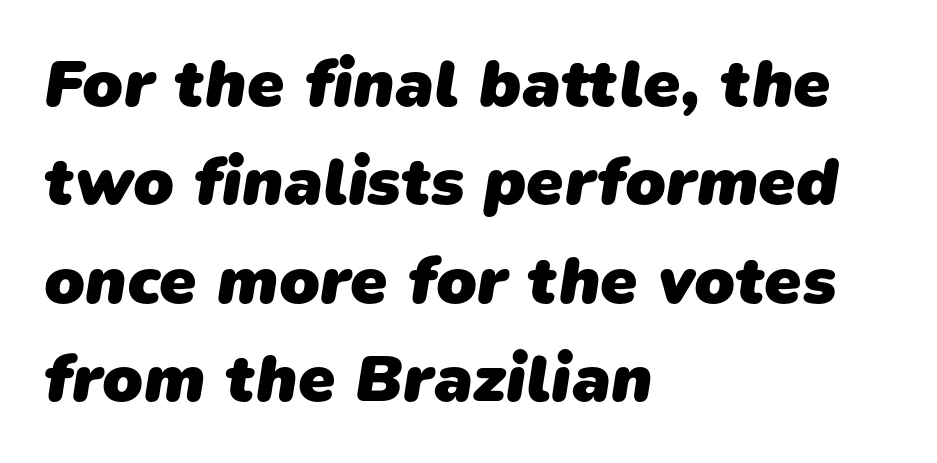
These lines sit exactly where default settings would place them. The face used here has the dense, thick strokes of a bold. Clear beneath every line of the passage. A typesetter would call this zero additional tracking.
